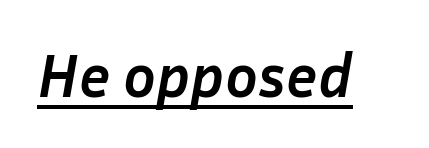
These lines carry a lot of weight — the face is fully bold. This sample carries an underscore along the baseline area. Inter-character spacing is left at the font's built-in metrics. The letters advance in unequal steps, a hallmark of proportional type.
